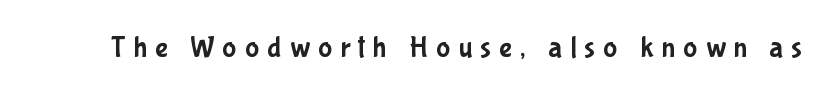
The image shows 30 px condensed sans-serif type, upright; set unusually wide letter spacing (+0.27 em), not underlined; low stroke contrast and a medium x-height.
